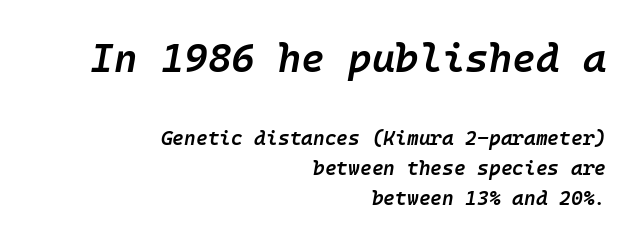
Each new line begins a customary step beneath the previous one. Caption: semibold face, moderately heavy strokes. Where is the straight margin? On the right. Here the glyphs are tracked normally, forming tight word shapes. Is the type slanted? Yes — the strokes lean at a clear angle.
